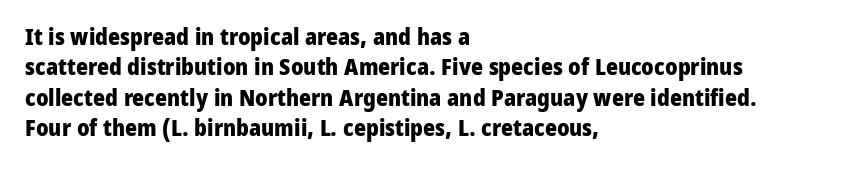
{"italic": "no", "bold": "yes", "underline": "no", "align": "left", "line_spacing": "normal", "line_spacing_ratio": 1.32, "letter_spacing": "normal", "letter_spacing_em": 0.0, "glyph_px": 23}
